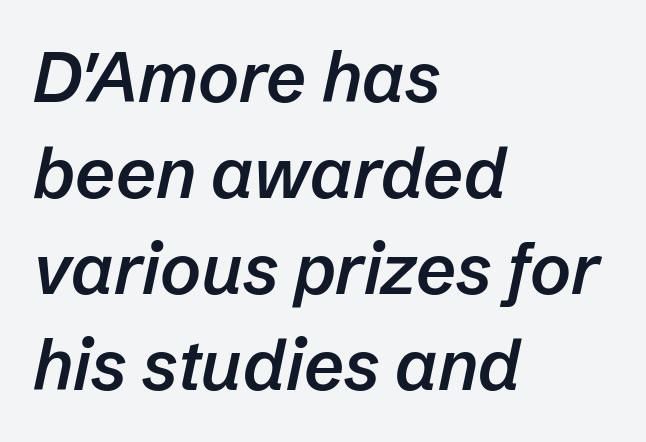
{"italic": "yes", "lean": "right", "slant_degrees": 12, "bold": "semi", "weight": "semibold", "width": "normal", "stroke_contrast": "low", "x_height": "medium", "monospaced": "no", "underline": "no", "align": "left", "line_spacing": "normal", "line_spacing_ratio": 1.37, "letter_spacing": "normal", "letter_spacing_em": 0.0, "glyph_px": 70}
